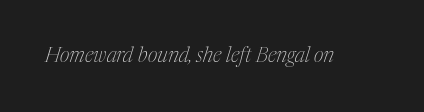
{"italic": "yes", "lean": "right", "slant_degrees": 17, "bold": "no", "underline": "no", "letter_spacing": "normal", "letter_spacing_em": 0.0, "glyph_px": 21}
